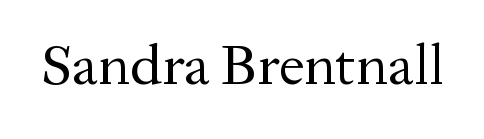
{"serif": "yes", "italic": "no", "bold": "no", "weight": "regular", "width": "normal", "stroke_contrast": "medium", "x_height": "medium", "monospaced": "no", "underline": "no", "letter_spacing": "normal", "letter_spacing_em": 0.0, "glyph_px": 58}
